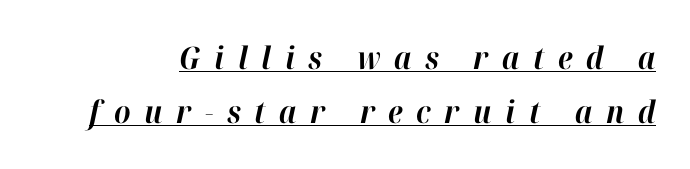
The image shows 31 px bold type, italic (leaning right); set line spacing 1.75x, unusually wide letter spacing (+0.44 em), underlined; high stroke contrast and a medium x-height.
